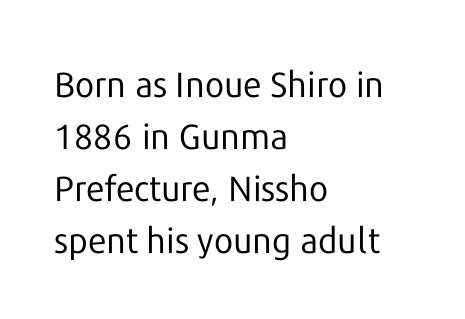
The image shows 35 px regular-weight sans-serif type, upright; set left-aligned, normal line spacing (1.49x), normal letter spacing, not underlined; low stroke contrast and a medium x-height.
